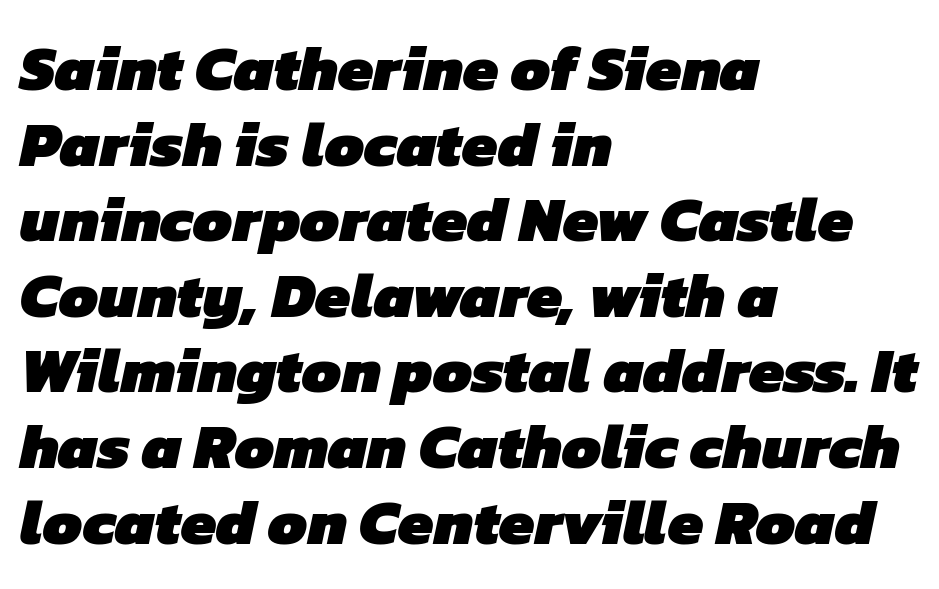
{"serif": "no", "bold": "yes", "weight": "heavy", "width": "normal", "stroke_contrast": "low", "x_height": "medium", "monospaced": "no", "underline": "no", "align": "left", "line_spacing_ratio": 1.2, "letter_spacing": "normal", "letter_spacing_em": 0.0, "glyph_px": 63}
